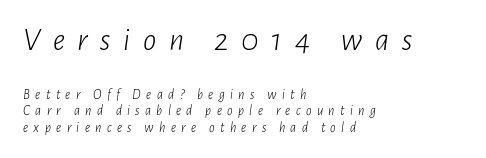
The image shows 33 px light, condensed type, italic (leaning right); set left-aligned, tight line spacing (1.15x), unusually wide letter spacing (+0.38 em), not underlined; the first (top) block is 2.36x larger; low stroke contrast and a medium x-height.
